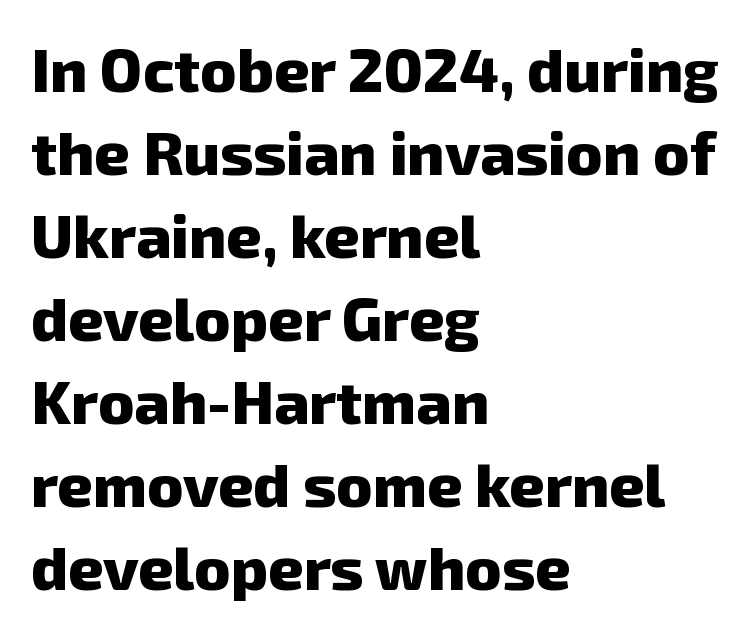
The characters display no serif detailing; their extremities are plain. These lines keep a tight, regular rhythm from letter to letter. Quick note: interline space is typical. The lines in this sample share a left origin and differ only in where they stop. Just letters on the line, the space beneath them empty. The passage shown is typed in a proportional face where columns would drift.
